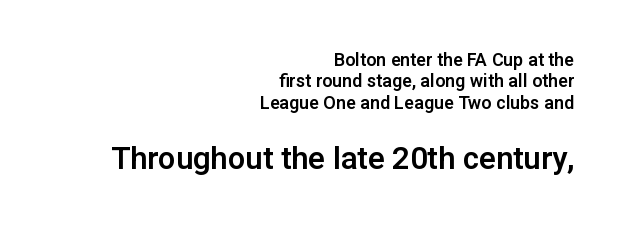
The letters sit at their default tracking, neither squeezed nor spread. The lettering stays uniformly vertical, giving the passage a roman look. Which of the two is more prominent by size? The second, at the bottom. Note the varied advance widths — an 'i' is clearly narrower than an 'm'. Bare-footed words on every line.
